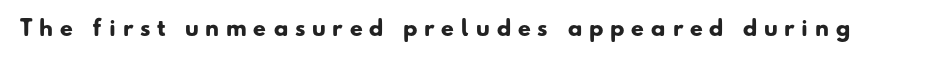
{"bold": "yes", "underline": "no", "letter_spacing": "wide", "letter_spacing_em": 0.32, "glyph_px": 21}
